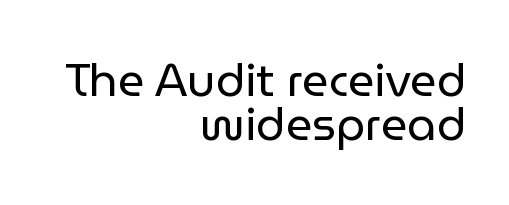
Each row of text sits above clean, open space. Horizontally, the lines are justified to the trailing edge only. The typesetting does not lean heavy: it is not bold. Spacing verdict: proportional, widths tailored to each character. If you measured baseline to baseline, you'd find a short distance.
